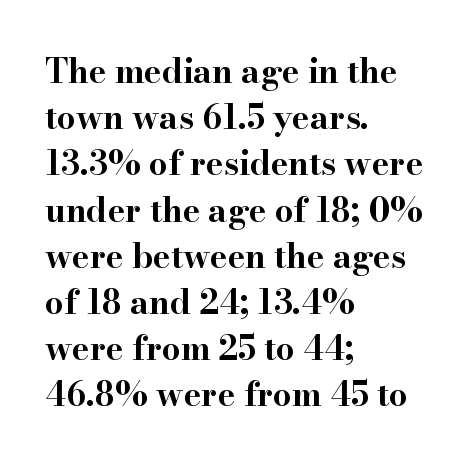
This sample uses an upright cut, with every glyph sitting square on the baseline. You can tell from the footed stems that serif type was used. Is there much room between lines? A standard amount, neither cramped nor airy. Left-aligned paragraph, ragged on the right. Weight: bold. Default kerning and tracking; the words read as compact shapes.
